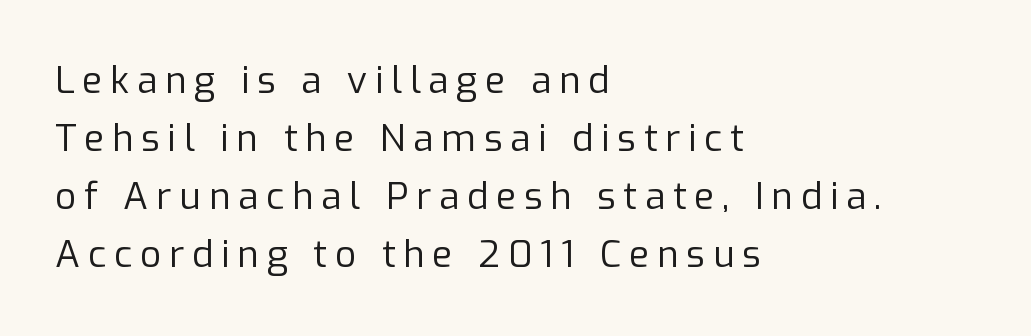
This rendering widens character spacing well past its baseline value. Spacing verdict: proportional, widths tailored to each character. Normally led — the rows are evenly, conventionally spaced. Check where the strokes stop: nothing finishes them off — pure sans. Short and long lines alike share a common starting point at left.
